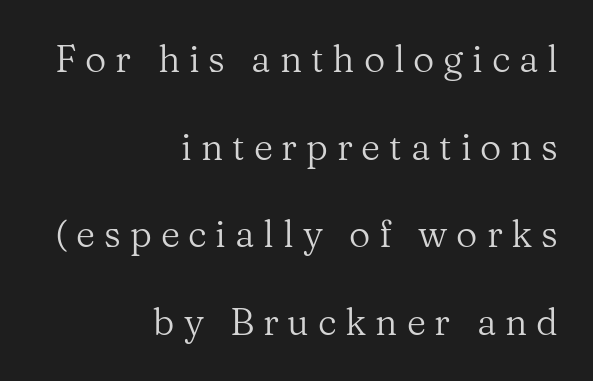
The image shows 37 px regular-weight serif type, upright; set right-aligned, loose line spacing (2.37x), unusually wide letter spacing (+0.24 em), not underlined; medium stroke contrast and a medium x-height.
